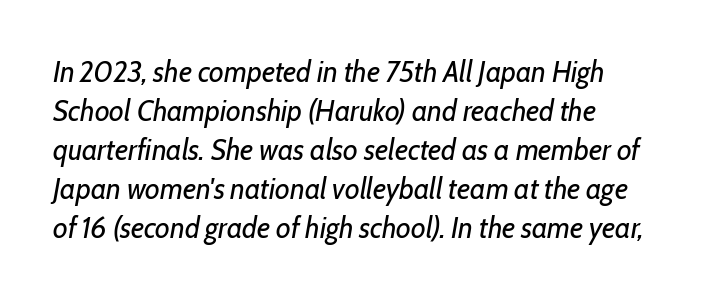
The image shows 30 px regular-weight, condensed type, italic (leaning right); set normal line spacing (1.3x), normal letter spacing, not underlined; low stroke contrast and a medium x-height.
